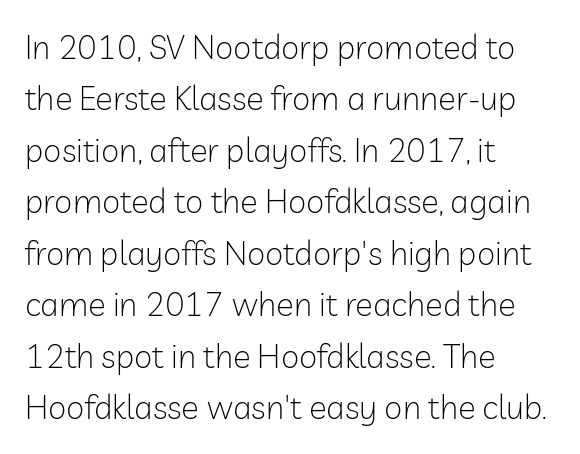
The face used here is proportionally spaced, like ordinary book or web type. The typeface chosen for these lines omits serifs. The passage shown is not bold in any degree. A clean baseline with only descenders dipping below it. The setting favours the left margin, as ordinary paragraphs usually do.
